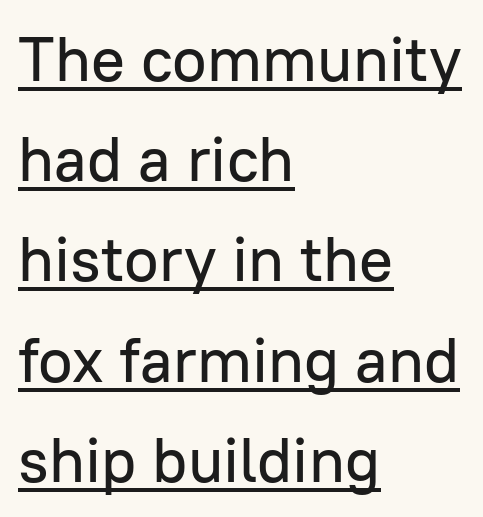
Q: Is the text italic (slanted)? A: No, it is upright.
Q: Is the typeface a serif or a sans-serif typeface? A: Sans-serif.
Q: Is the text underlined? A: Yes.
Q: How is the paragraph aligned? A: Left-aligned.
Q: Is the spacing between letters normal or unusually wide? A: Normal.
Q: Is the spacing between lines tight, normal or loose? A: Normal.
Q: Width (condensed, normal, or wide)? A: Normal.
Q: Stroke contrast? A: Low.
Q: x-height? A: Medium.
Q: Monospaced? A: No.
